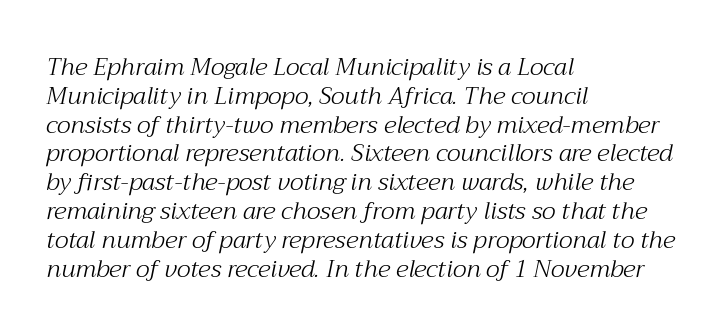
{"italic": "yes", "lean": "right", "slant_degrees": 12, "bold": "no", "underline": "no", "align": "left", "line_spacing_ratio": 1.2, "letter_spacing": "normal", "letter_spacing_em": 0.0, "glyph_px": 24}
